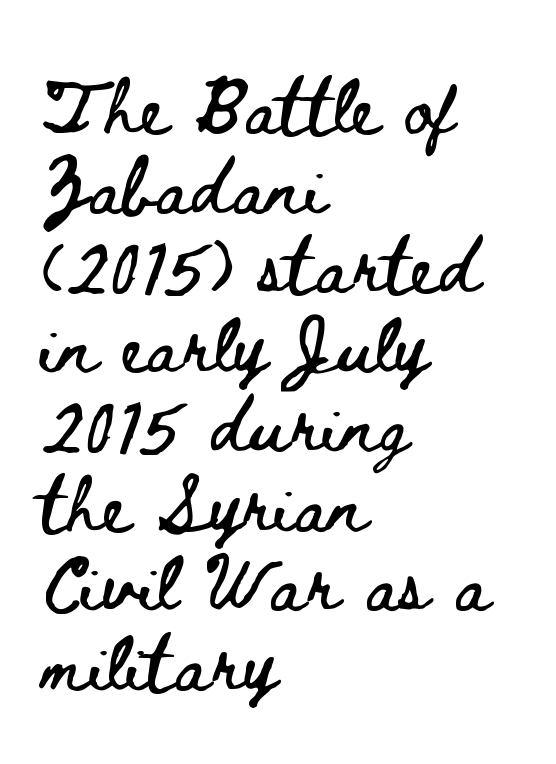
The image shows 56 px wide type; set left-aligned, normal line spacing (1.42x), normal letter spacing, not underlined; low stroke contrast and a small x-height.
